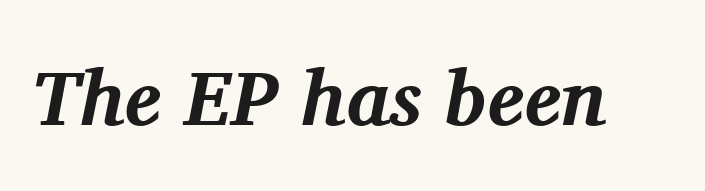
{"serif": "yes", "italic": "yes", "lean": "right", "slant_degrees": 11, "bold": "yes", "weight": "bold", "width": "normal", "stroke_contrast": "medium", "x_height": "medium", "monospaced": "no", "underline": "no", "letter_spacing": "normal", "letter_spacing_em": 0.0, "glyph_px": 78}
